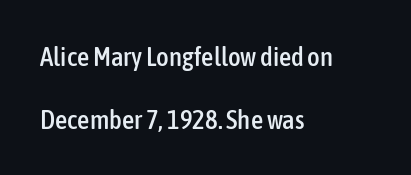
The image shows 27 px text type, upright; set left-aligned, loose line spacing (2.33x), normal letter spacing, not underlined.
